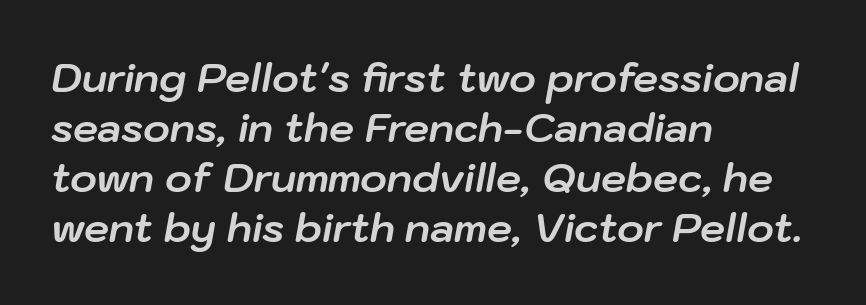
{"italic": "yes", "lean": "right", "slant_degrees": 10, "bold": "yes", "weight": "bold", "width": "normal", "stroke_contrast": "low", "x_height": "medium", "monospaced": "no", "underline": "no", "align": "left", "line_spacing": "normal", "line_spacing_ratio": 1.25, "letter_spacing": "normal", "letter_spacing_em": 0.0, "glyph_px": 40}
